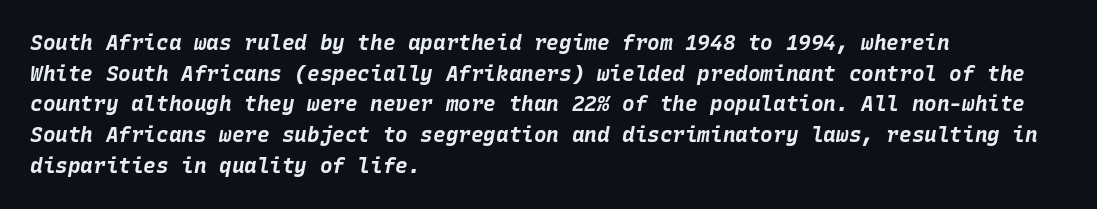
Slant detected: the letters are inclined. Quick note: interline space is typical. The passage is arranged the way most books set body copy — flush left. The baseline area is clear. Caption: bold face, heavy strokes.
